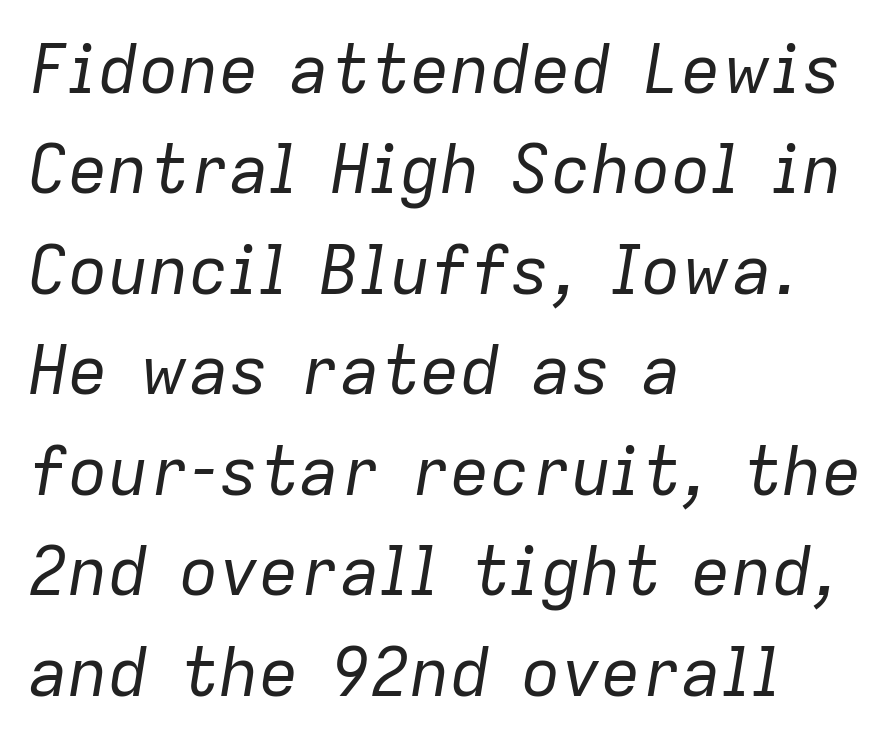
The image shows 67 px regular-weight type, italic (leaning right); set left-aligned, normal line spacing (1.5x), normal letter spacing, not underlined; low stroke contrast and a medium x-height.
